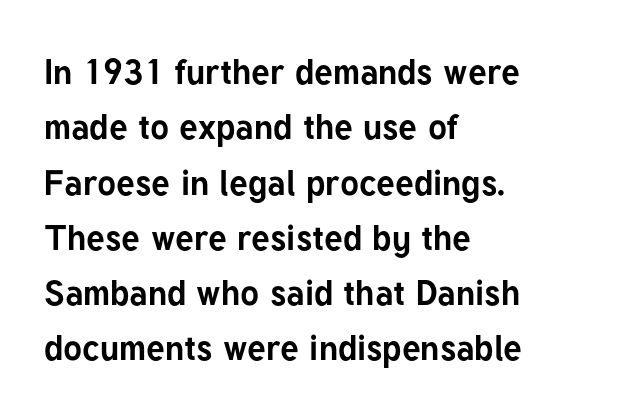
Q: Is the text bold? A: Yes.
Q: Is the text italic (slanted)? A: No, it is upright.
Q: Is the typeface a serif or a sans-serif typeface? A: Sans-serif.
Q: Is the text underlined? A: No.
Q: How is the paragraph aligned? A: Left-aligned.
Q: Is the spacing between letters normal or unusually wide? A: Normal.
Q: Is the spacing between lines tight, normal or loose? A: Normal.
Q: Width (condensed, normal, or wide)? A: Normal.
Q: Stroke contrast? A: Low.
Q: x-height? A: Medium.
Q: Monospaced? A: No.
